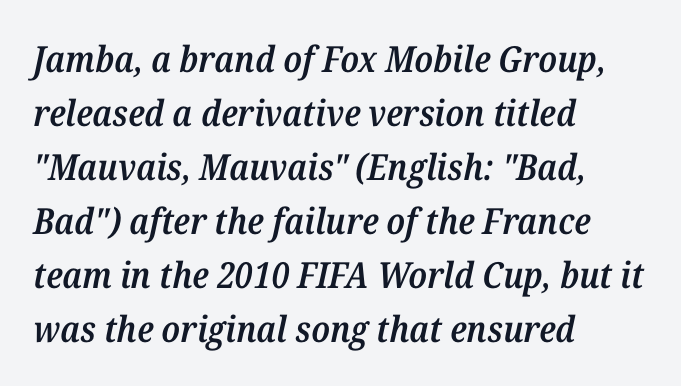
Students, this is semibold: more ink than regular, less than bold. Check the space under the baseline: it is left empty. Typographically, this falls in the serif category. Here the designer chose a conventional face with non-uniform glyph widths.
